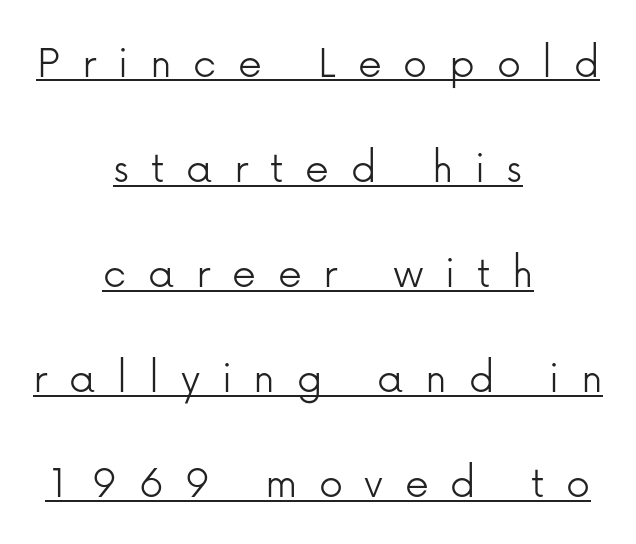
{"serif": "no", "italic": "no", "bold": "no", "weight": "light", "width": "normal", "stroke_contrast": "low", "x_height": "medium", "monospaced": "no", "underline": "yes", "align": "center", "line_spacing": "loose", "line_spacing_ratio": 2.19, "letter_spacing": "wide", "letter_spacing_em": 0.45, "glyph_px": 48}
